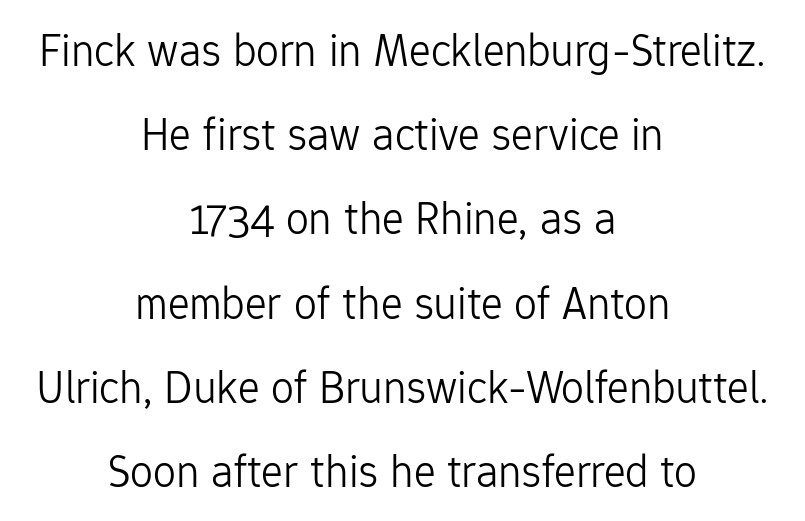
The image shows 46 px light sans-serif type, upright; set centered, line spacing 1.83x, normal letter spacing, not underlined; low stroke contrast and a medium x-height.
